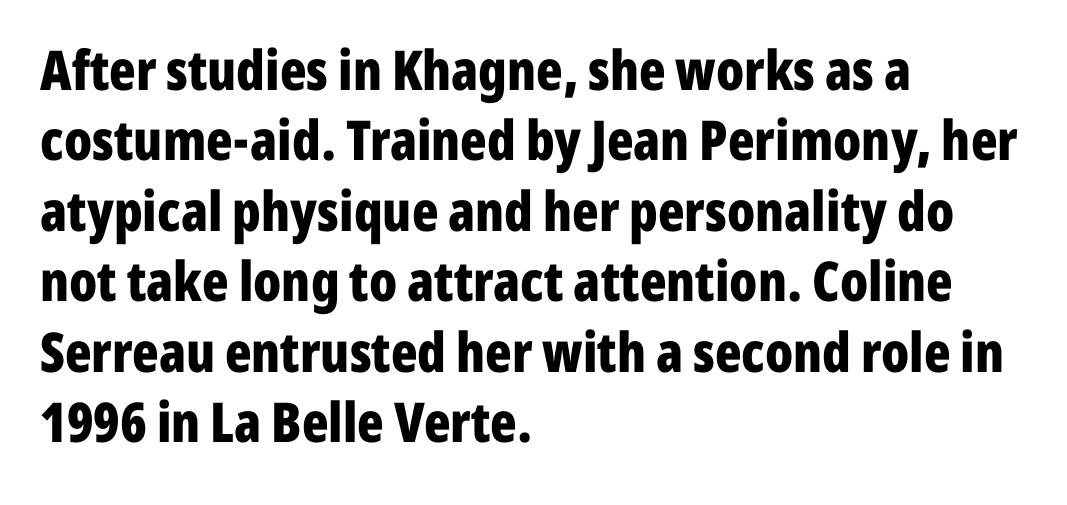
The image shows 55 px bold, condensed sans-serif type, upright; set left-aligned, normal line spacing (1.28x), normal letter spacing, not underlined; low stroke contrast and a medium x-height.
